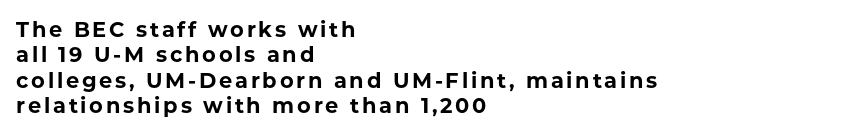
Q: Is the text bold? A: Yes.
Q: Is the text italic (slanted)? A: No, it is upright.
Q: Is the text underlined? A: No.
Q: How is the paragraph aligned? A: Left-aligned.
